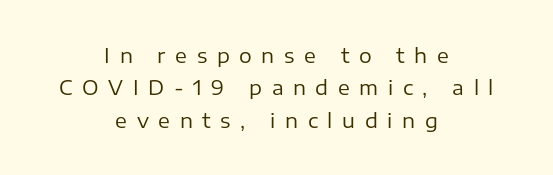
The image shows 20 px text type, upright; set centered, normal line spacing (1.62x), unusually wide letter spacing (+0.48 em), not underlined.
